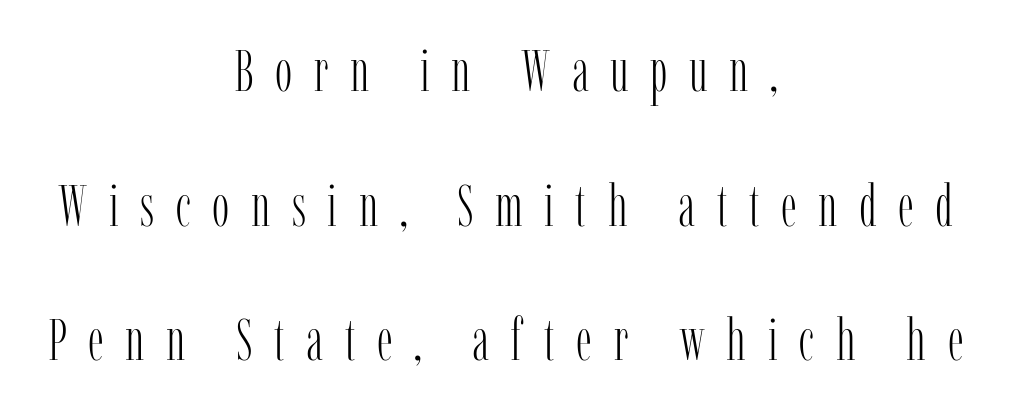
{"serif": "yes", "italic": "no", "bold": "no", "weight": "light", "width": "condensed", "stroke_contrast": "low", "x_height": "medium", "monospaced": "no", "underline": "no", "align": "center", "line_spacing": "loose", "line_spacing_ratio": 2.32, "letter_spacing": "wide", "letter_spacing_em": 0.37, "glyph_px": 58}
